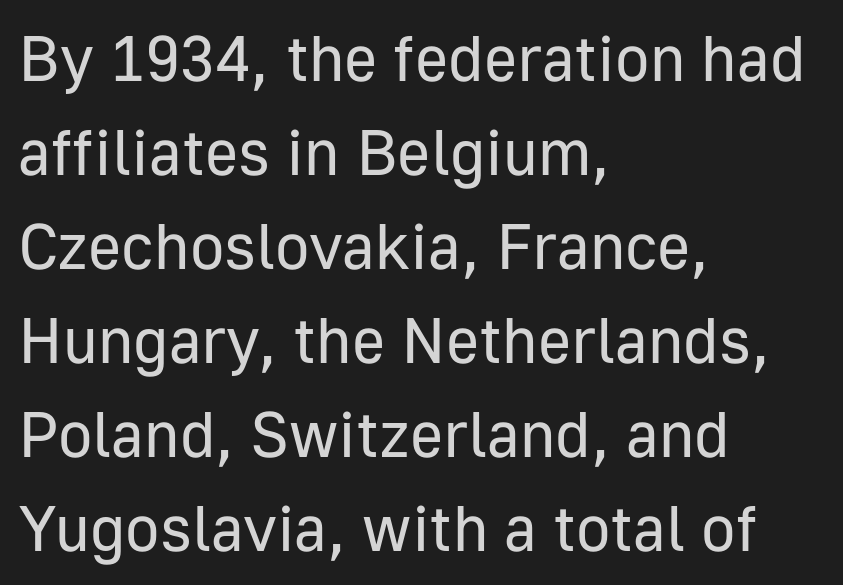
The image shows 64 px regular-weight sans-serif type, upright; set left-aligned, normal line spacing (1.47x), normal letter spacing, not underlined; low stroke contrast and a medium x-height.
